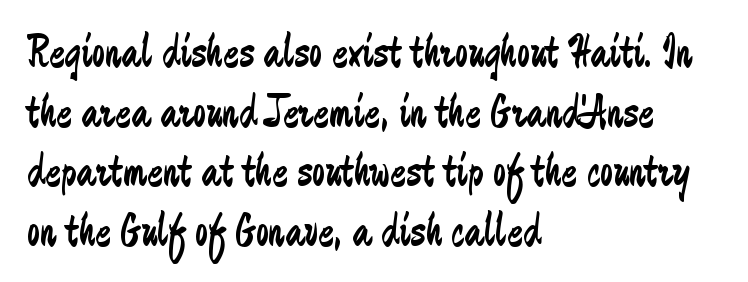
{"serif": "no", "bold": "no", "weight": "regular", "width": "condensed", "stroke_contrast": "low", "x_height": "medium", "monospaced": "no", "underline": "no", "align": "left", "line_spacing": "normal", "line_spacing_ratio": 1.27, "letter_spacing": "normal", "letter_spacing_em": 0.0, "glyph_px": 47}
